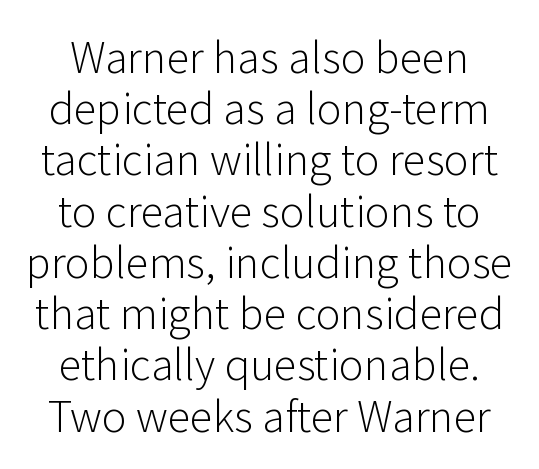
{"serif": "no", "italic": "no", "bold": "no", "weight": "light", "width": "normal", "stroke_contrast": "low", "x_height": "medium", "monospaced": "no", "underline": "no", "line_spacing_ratio": 1.22, "letter_spacing": "normal", "letter_spacing_em": 0.0, "glyph_px": 42}
